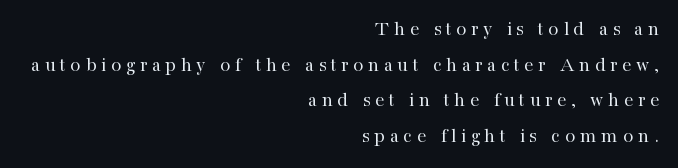
Q: Is the text bold? A: No.
Q: Is the text italic (slanted)? A: No, it is upright.
Q: Is the text underlined? A: No.
Q: How is the paragraph aligned? A: Right-aligned.
Q: Is the spacing between letters normal or unusually wide? A: Unusually wide.
Q: Is the spacing between lines tight, normal or loose? A: Normal.
